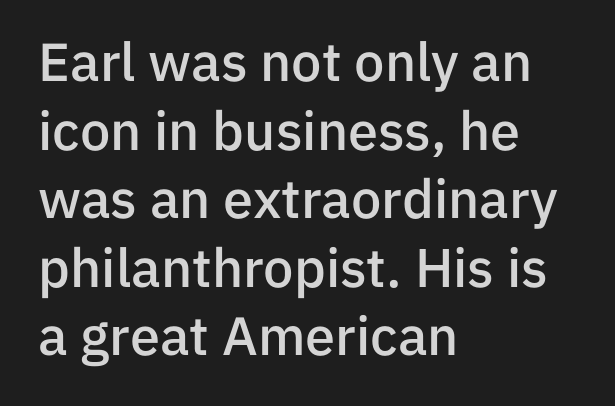
Q: Is the text bold? A: Semi-bold.
Q: Is the text italic (slanted)? A: No, it is upright.
Q: Is the typeface a serif or a sans-serif typeface? A: Sans-serif.
Q: Is the text underlined? A: No.
Q: How is the paragraph aligned? A: Left-aligned.
Q: Is the spacing between letters normal or unusually wide? A: Normal.
Q: Is the spacing between lines tight, normal or loose? A: Normal.
Q: Width (condensed, normal, or wide)? A: Normal.
Q: Stroke contrast? A: Low.
Q: x-height? A: Medium.
Q: Monospaced? A: No.
